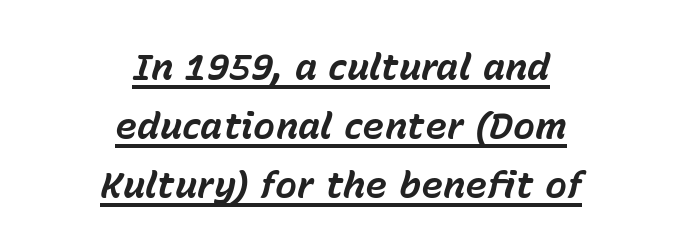
The image shows 37 px bold type, italic (leaning right); set centered, normal line spacing (1.59x), normal letter spacing, underlined; low stroke contrast and a medium x-height.
